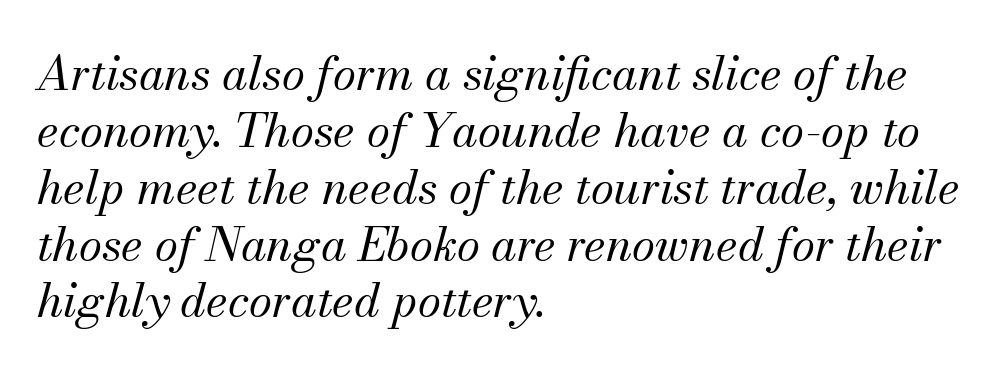
{"serif": "yes", "italic": "yes", "lean": "right", "slant_degrees": 13, "bold": "no", "weight": "regular", "width": "normal", "stroke_contrast": "medium", "x_height": "small", "monospaced": "no", "underline": "no", "align": "left", "line_spacing_ratio": 1.21, "letter_spacing": "normal", "letter_spacing_em": 0.0, "glyph_px": 47}
